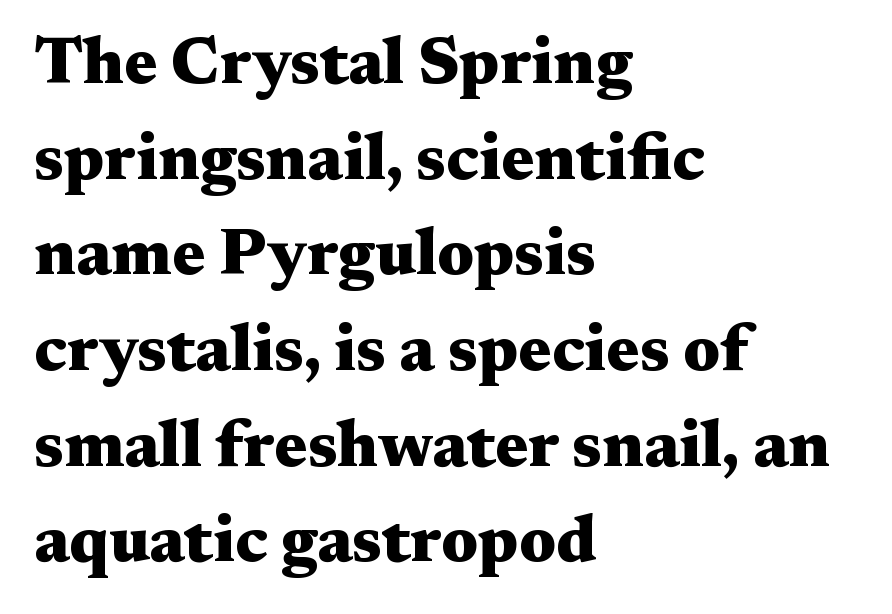
The image shows 66 px heavy, wide serif type, upright; set left-aligned, normal line spacing (1.45x), normal letter spacing, not underlined; medium stroke contrast and a medium x-height.
